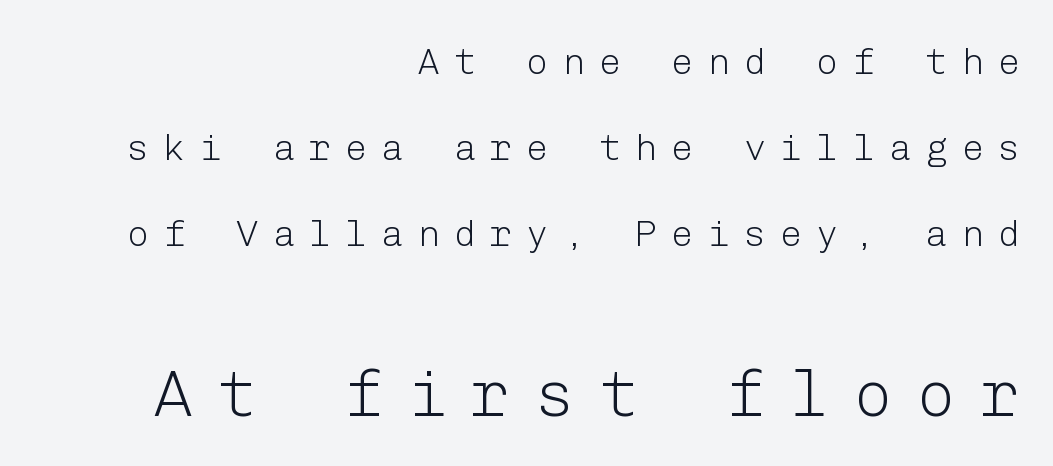
The image shows 65 px light sans-serif type, upright; set right-aligned, loose line spacing (2.33x), unusually wide letter spacing (+0.38 em), not underlined; the second (bottom) block is 1.76x larger; low stroke contrast and a medium x-height.
